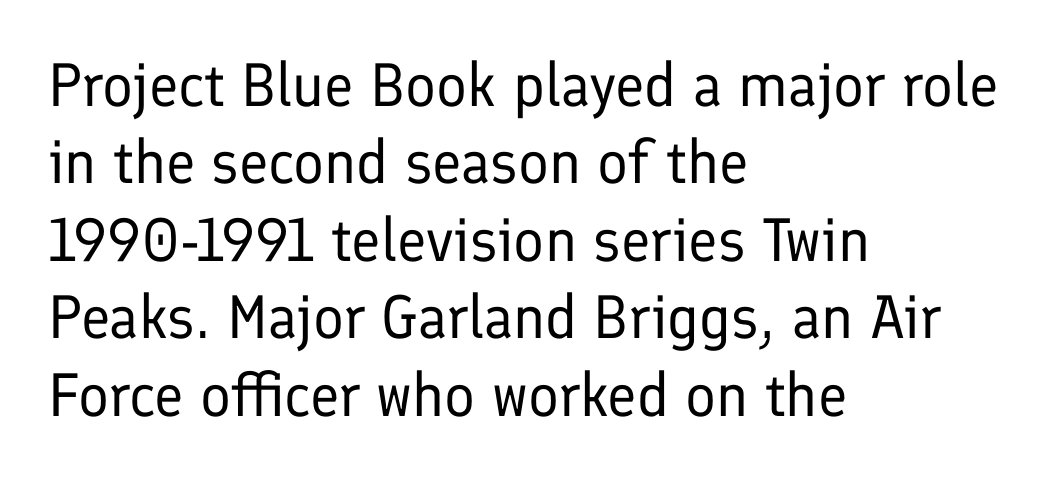
The image shows 61 px regular-weight sans-serif type, upright; set left-aligned, normal line spacing (1.27x), normal letter spacing, not underlined; low stroke contrast and a medium x-height.
